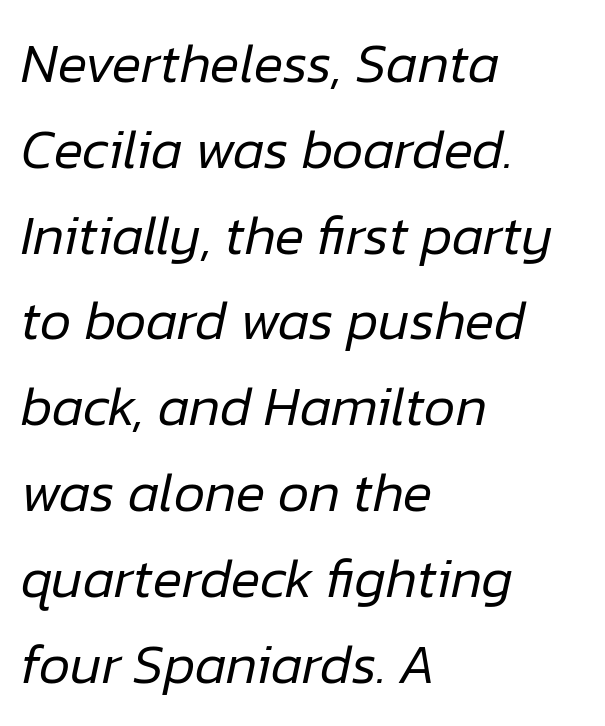
Normally led — the rows are evenly, conventionally spaced. Character widths vary here, with narrow letters taking less room than wide ones. No letter is thick-stroked: the sample isn't bold. Look at the tracking — it's just the regular setting, nothing added. If you drew a ruler down the left edge, every line would touch it. Underline: absent.
